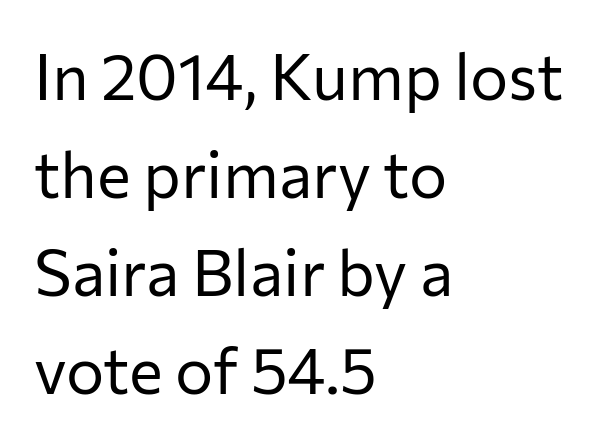
{"serif": "no", "italic": "no", "bold": "no", "weight": "regular", "width": "normal", "stroke_contrast": "low", "x_height": "medium", "monospaced": "no", "underline": "no", "align": "left", "line_spacing": "normal", "line_spacing_ratio": 1.53, "letter_spacing": "normal", "letter_spacing_em": 0.0, "glyph_px": 64}
